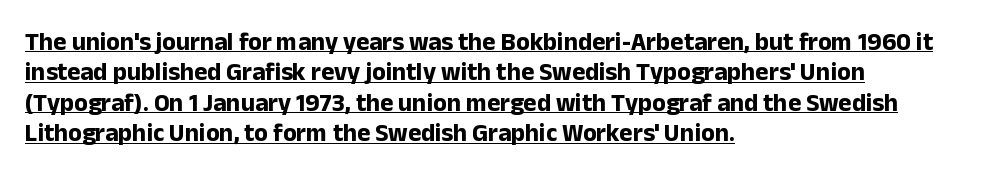
{"italic": "no", "bold": "yes", "underline": "yes", "align": "left", "line_spacing_ratio": 1.22, "letter_spacing": "normal", "letter_spacing_em": 0.0, "glyph_px": 25}
